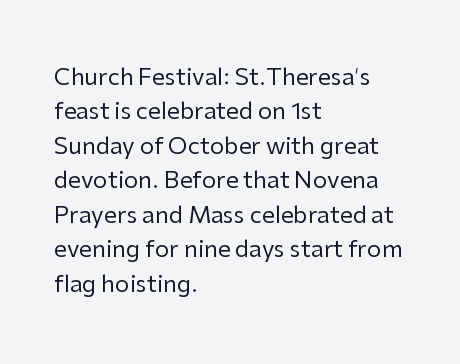
Observe the ordinary spacing: letters are neighbours, not strangers. Only glyphs here, with clear space below each row. Honestly, the row spacing looks completely unremarkable. No letter is thick-stroked: the sample isn't bold.
